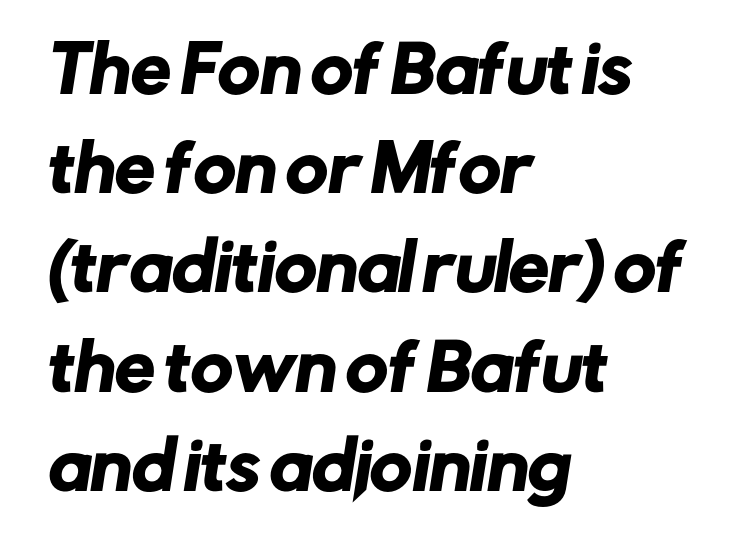
{"serif": "no", "width": "normal", "stroke_contrast": "low", "x_height": "medium", "monospaced": "no", "underline": "no", "align": "left", "line_spacing": "normal", "line_spacing_ratio": 1.55, "letter_spacing": "normal", "letter_spacing_em": 0.0, "glyph_px": 64}
